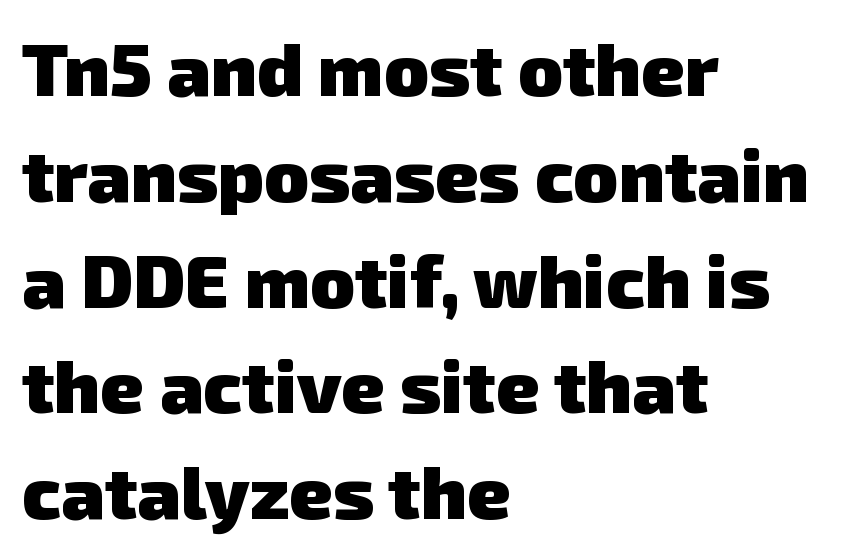
The image shows 74 px heavy sans-serif type; set left-aligned, normal line spacing (1.43x), normal letter spacing, not underlined; low stroke contrast and a medium x-height.
